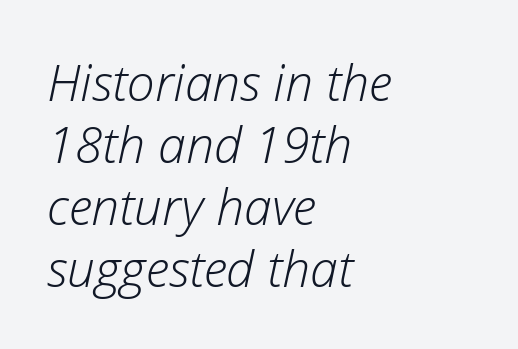
{"italic": "yes", "lean": "right", "slant_degrees": 12, "bold": "no", "weight": "light", "width": "normal", "stroke_contrast": "low", "x_height": "medium", "monospaced": "no", "underline": "no", "align": "left", "line_spacing_ratio": 1.24, "letter_spacing": "normal", "letter_spacing_em": 0.0, "glyph_px": 50}
